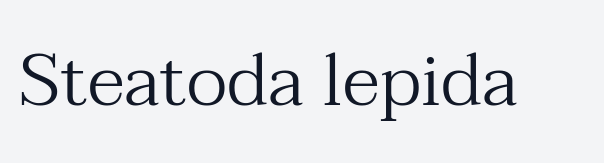
Q: Is the text bold? A: No.
Q: Is the text italic (slanted)? A: No, it is upright.
Q: Is the typeface a serif or a sans-serif typeface? A: Serif.
Q: Is the text underlined? A: No.
Q: Is the spacing between letters normal or unusually wide? A: Normal.
Q: Width (condensed, normal, or wide)? A: Normal.
Q: Stroke contrast? A: Medium.
Q: x-height? A: Medium.
Q: Monospaced? A: No.
